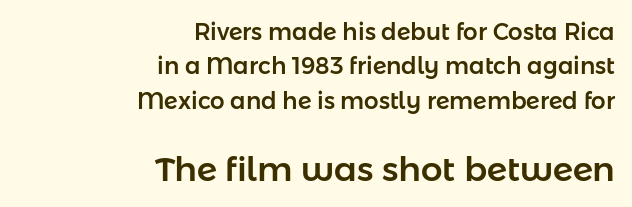
The image shows 34 px sans-serif type, upright; set right-aligned, normal line spacing (1.5x), normal letter spacing, not underlined; the second (bottom) block is 1.48x larger; low stroke contrast and a medium x-height.
